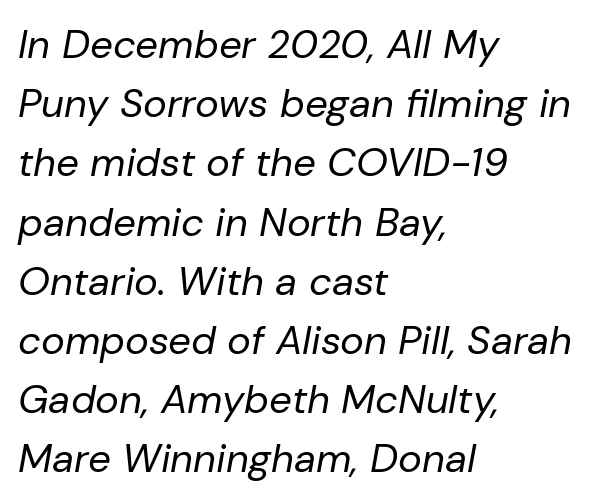
{"italic": "yes", "lean": "right", "slant_degrees": 10, "bold": "no", "weight": "regular", "width": "normal", "stroke_contrast": "low", "x_height": "medium", "monospaced": "no", "underline": "no", "align": "left", "line_spacing": "normal", "line_spacing_ratio": 1.48, "letter_spacing": "normal", "letter_spacing_em": 0.0, "glyph_px": 40}
